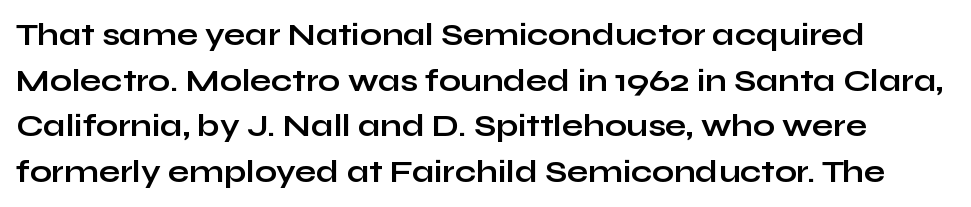
{"serif": "no", "italic": "no", "bold": "yes", "weight": "bold", "width": "wide", "stroke_contrast": "low", "x_height": "medium", "monospaced": "no", "underline": "no", "line_spacing": "normal", "line_spacing_ratio": 1.47, "letter_spacing": "normal", "letter_spacing_em": 0.0, "glyph_px": 31}
